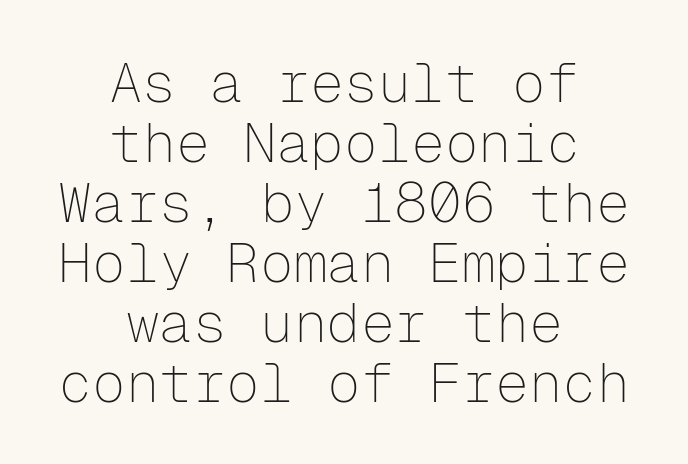
The image shows 56 px thin sans-serif type, upright, monospaced; set centered, tight line spacing (1.07x), normal letter spacing, not underlined; low stroke contrast and a medium x-height.
